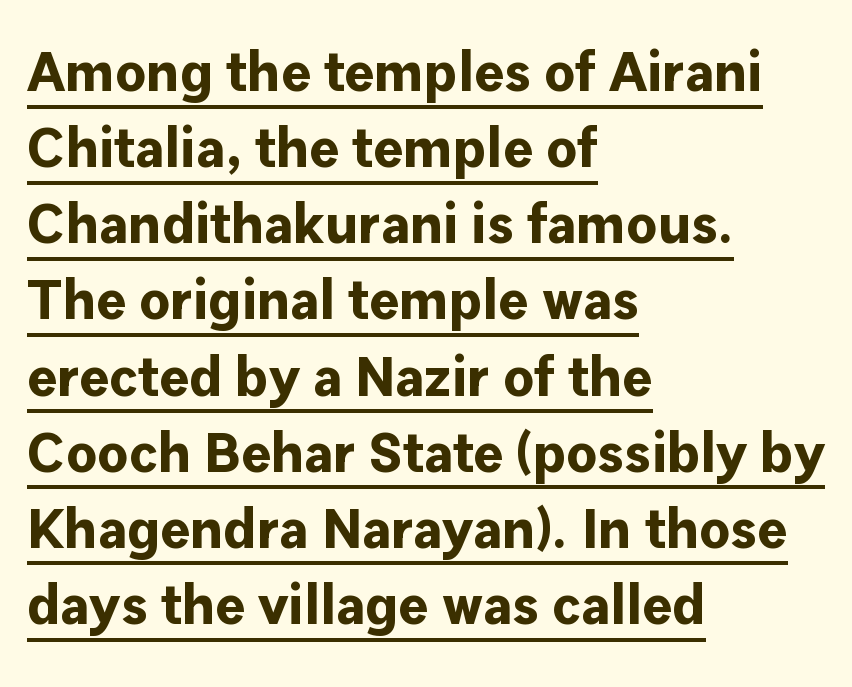
Q: Is the text bold? A: Yes.
Q: Is the text italic (slanted)? A: No, it is upright.
Q: Is the typeface a serif or a sans-serif typeface? A: Sans-serif.
Q: Is the text underlined? A: Yes.
Q: How is the paragraph aligned? A: Left-aligned.
Q: Is the spacing between letters normal or unusually wide? A: Normal.
Q: Is the spacing between lines tight, normal or loose? A: Normal.
Q: Width (condensed, normal, or wide)? A: Normal.
Q: Stroke contrast? A: Low.
Q: x-height? A: Medium.
Q: Monospaced? A: No.
